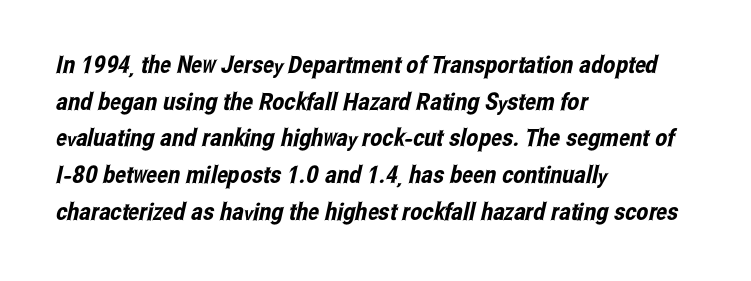
Q: Is the text underlined? A: No.
Q: How is the paragraph aligned? A: Left-aligned.
Q: Is the spacing between letters normal or unusually wide? A: Normal.
Q: Is the spacing between lines tight, normal or loose? A: Normal.
